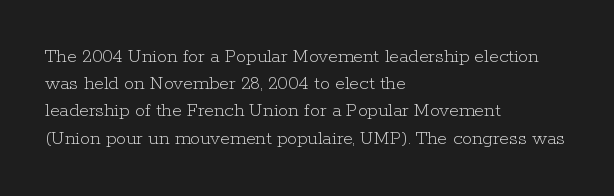
{"italic": "no", "bold": "no", "underline": "no", "align": "left", "line_spacing": "normal", "line_spacing_ratio": 1.36, "letter_spacing": "normal", "letter_spacing_em": 0.0, "glyph_px": 20}
